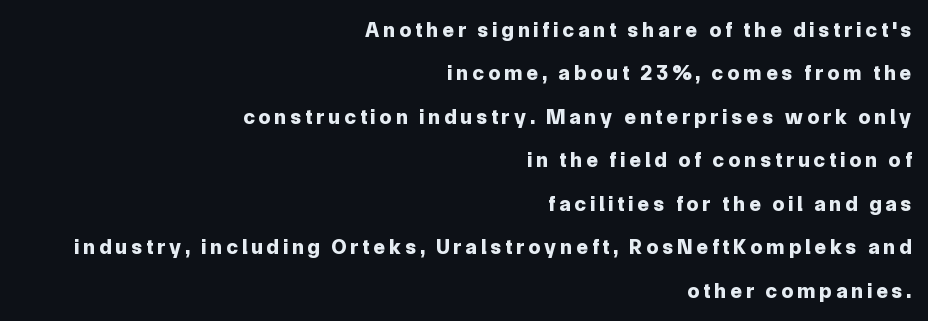
The image shows 21 px bold type, upright; set right-aligned, loose line spacing (2.07x), unusually wide letter spacing (+0.2 em), not underlined.
